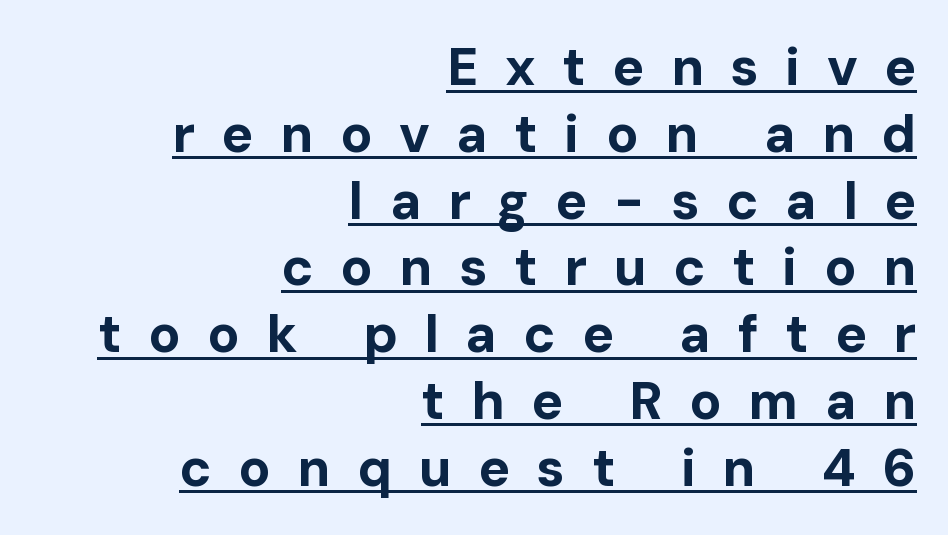
The image shows 53 px bold sans-serif type, upright; set right-aligned, normal line spacing (1.26x), unusually wide letter spacing (+0.5 em), underlined; low stroke contrast and a medium x-height.
